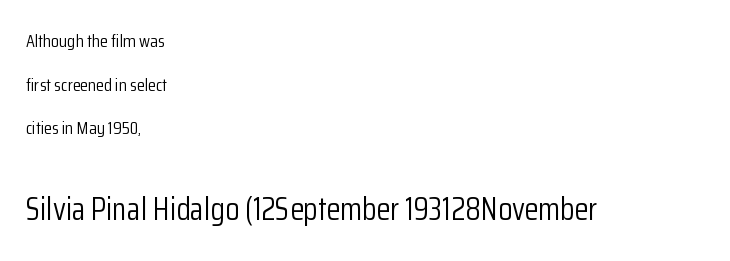
Students, observe: this is what heavily led, spacious text looks like. These two chunks differ in scale, with the bottom chunk taking the larger measure. Each letter's strokes conclude bluntly, with no projecting serifs. No extra tracking has been applied to these lines. Casual observation: everything's shoved over to the left.
